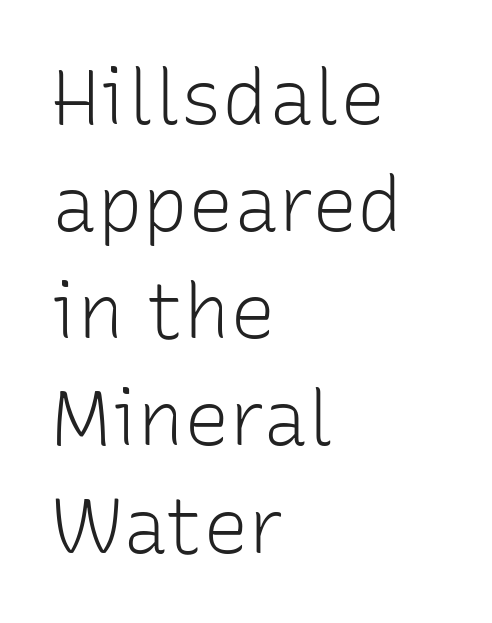
Posture: straight, roman, zero tilt. This is not heavy type; no bold has been used. The font family rendered here belongs to the sans-serif group. What's the leading like? Ordinary, nothing unusual. Nobody touched the tracking dial on this one.
